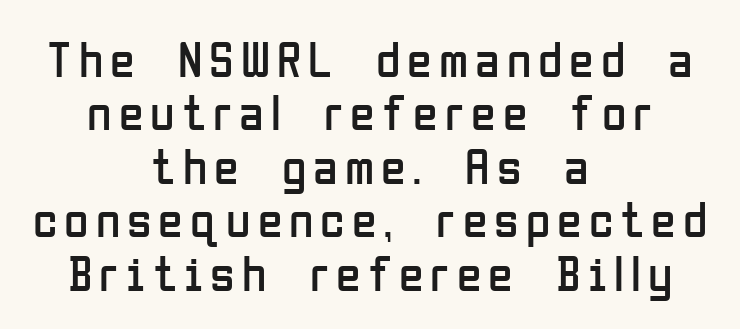
The image shows 50 px regular-weight, condensed sans-serif type, upright; set centered, tight line spacing (1.07x), not underlined; low stroke contrast and a medium x-height.
